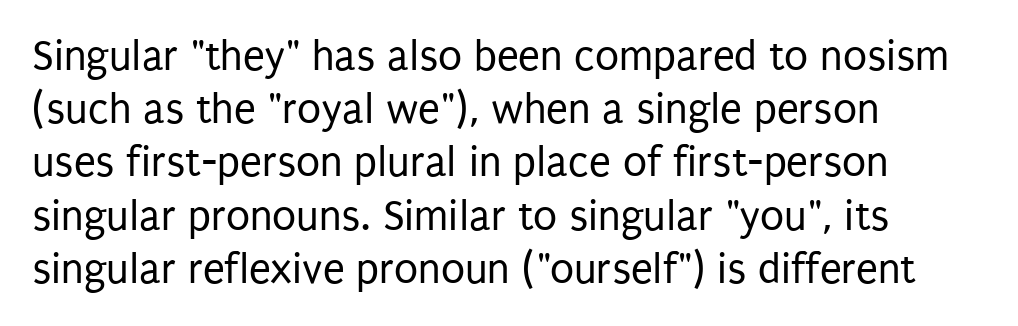
{"serif": "no", "italic": "no", "bold": "no", "weight": "regular", "width": "condensed", "stroke_contrast": "low", "x_height": "large", "monospaced": "no", "underline": "no", "align": "left", "line_spacing_ratio": 1.21, "letter_spacing": "normal", "letter_spacing_em": 0.0, "glyph_px": 44}
